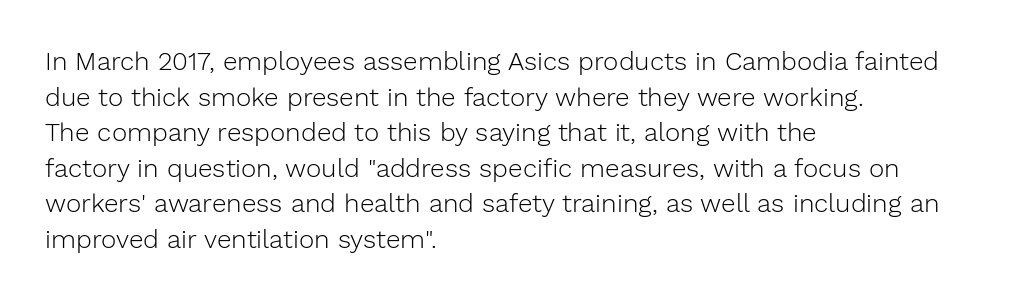
The line texture is even and compact thanks to regular tracking. Honestly, the row spacing looks completely unremarkable. Every row of glyphs begins at an identical x-position on the left. The letters stand straight up with perfectly vertical stems. Stroke thickness stays within the range of a standard reading face or lighter. Unmarked baselines from the first word to the last.
